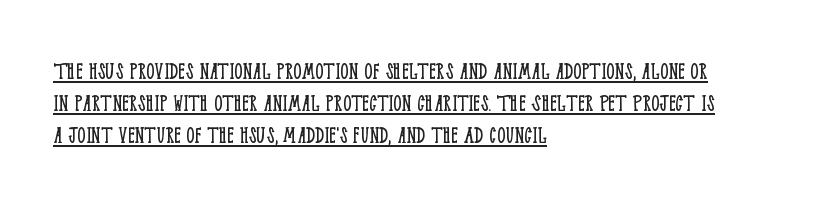
Q: Is the text bold? A: No.
Q: Is the text italic (slanted)? A: No, it is upright.
Q: Is the text underlined? A: Yes.
Q: How is the paragraph aligned? A: Left-aligned.
Q: Is the spacing between letters normal or unusually wide? A: Normal.
